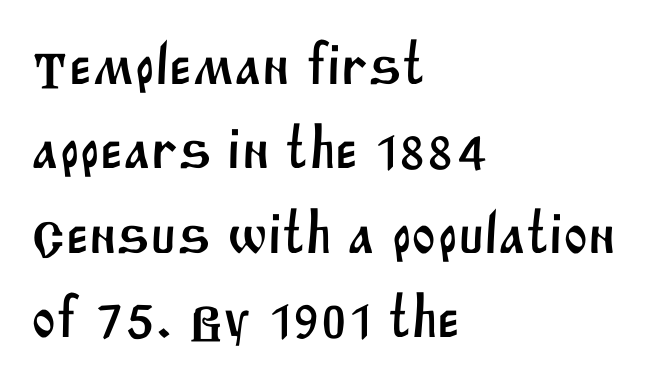
{"serif": "no", "width": "normal", "stroke_contrast": "medium", "x_height": "large", "monospaced": "no", "underline": "no", "align": "left", "line_spacing": "normal", "line_spacing_ratio": 1.43, "letter_spacing": "normal", "letter_spacing_em": 0.0, "glyph_px": 59}
